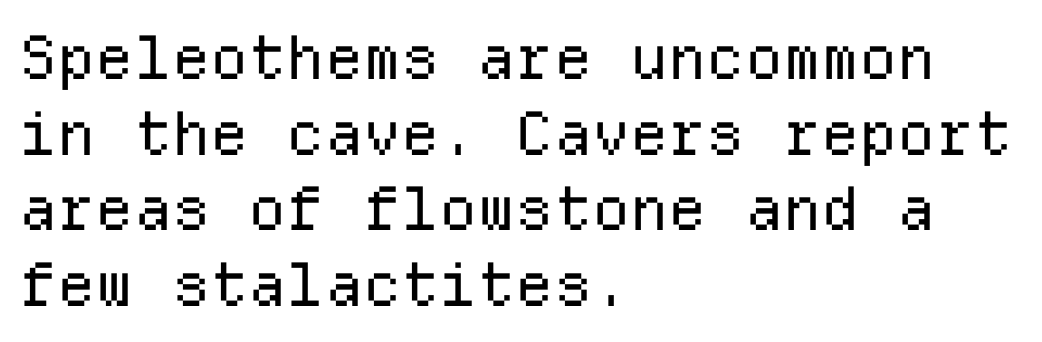
What stands out about the letter spacing? Nothing — it is the standard amount. Does the copy run flush right? No — it runs flush left. A light-to-regular cut is what we see here. Unlike italic type, these characters show no tilt at all.
